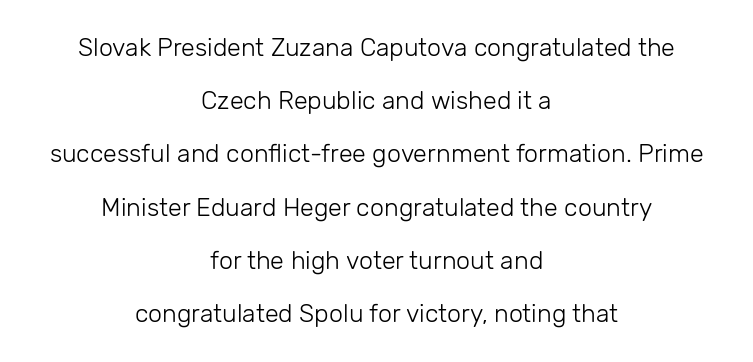
A clean baseline with only descenders dipping below it. Baseline-to-baseline distance is far greater than the letter height. Vertical strokes here are truly vertical. Each stroke keeps to a modest, everyday thickness or less. This rendering leaves character spacing at its baseline value.
